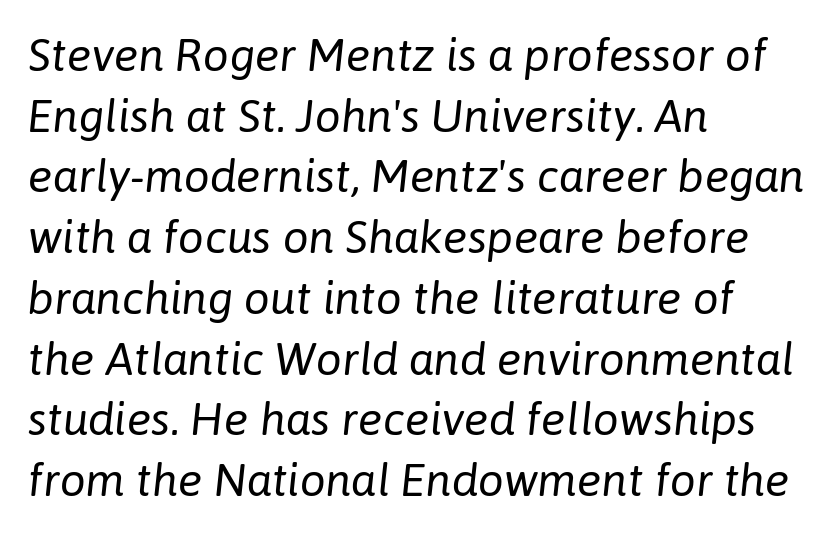
{"italic": "yes", "lean": "right", "slant_degrees": 6, "bold": "no", "weight": "regular", "width": "normal", "stroke_contrast": "low", "x_height": "medium", "monospaced": "no", "underline": "no", "align": "left", "line_spacing": "normal", "line_spacing_ratio": 1.32, "letter_spacing": "normal", "letter_spacing_em": 0.0, "glyph_px": 46}
